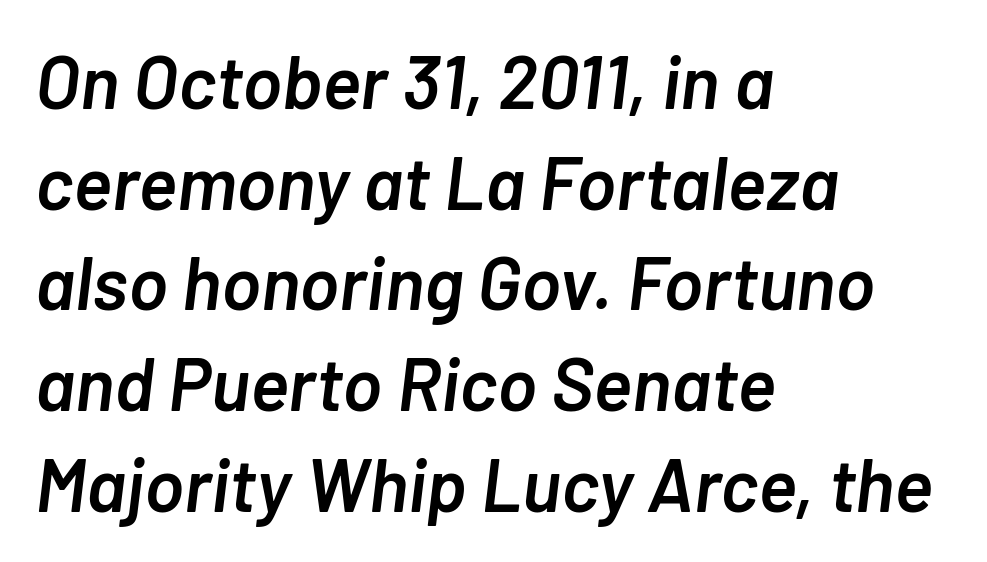
{"italic": "yes", "lean": "right", "slant_degrees": 7, "bold": "semi", "weight": "semibold", "width": "normal", "stroke_contrast": "low", "x_height": "medium", "monospaced": "no", "underline": "no", "align": "left", "line_spacing": "normal", "line_spacing_ratio": 1.36, "letter_spacing": "normal", "letter_spacing_em": 0.0, "glyph_px": 74}
